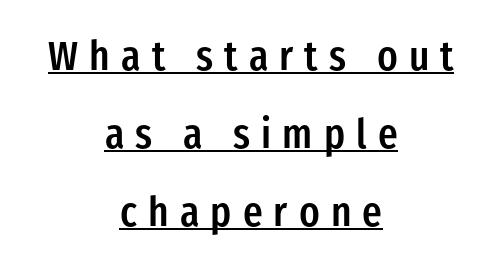
{"serif": "no", "italic": "no", "bold": "semi", "weight": "semibold", "width": "condensed", "stroke_contrast": "low", "x_height": "medium", "monospaced": "no", "underline": "yes", "align": "center", "line_spacing": "loose", "line_spacing_ratio": 1.9, "letter_spacing": "wide", "letter_spacing_em": 0.27, "glyph_px": 41}
